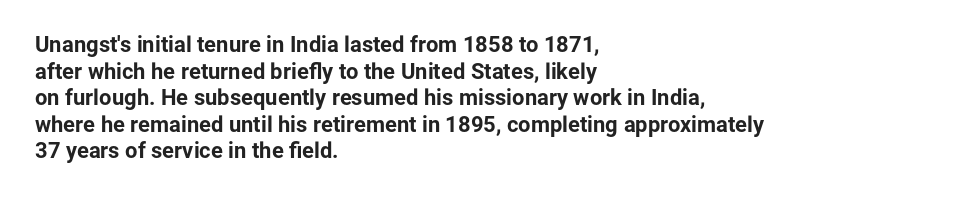
{"italic": "no", "bold": "yes", "underline": "no", "align": "left", "line_spacing_ratio": 1.21, "letter_spacing": "normal", "letter_spacing_em": 0.0, "glyph_px": 22}
